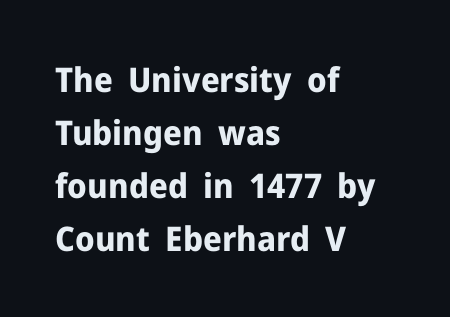
Q: Is the text bold? A: Yes.
Q: Is the text italic (slanted)? A: No, it is upright.
Q: Is the typeface a serif or a sans-serif typeface? A: Sans-serif.
Q: Is the text underlined? A: No.
Q: How is the paragraph aligned? A: Left-aligned.
Q: Is the spacing between letters normal or unusually wide? A: Normal.
Q: Is the spacing between lines tight, normal or loose? A: Normal.
Q: Width (condensed, normal, or wide)? A: Normal.
Q: Stroke contrast? A: Low.
Q: x-height? A: Medium.
Q: Monospaced? A: No.
